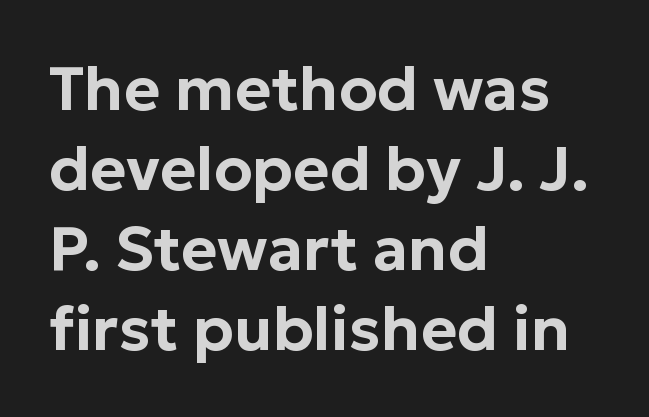
The image shows 62 px sans-serif type, upright; set left-aligned, normal line spacing (1.29x), normal letter spacing, not underlined; low stroke contrast and a medium x-height.
